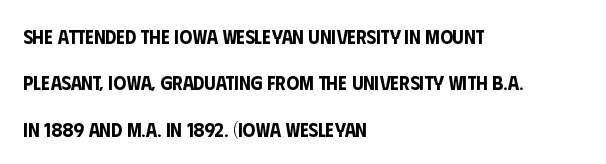
Q: Is the text italic (slanted)? A: No, it is upright.
Q: Is the text underlined? A: No.
Q: How is the paragraph aligned? A: Left-aligned.
Q: Is the spacing between letters normal or unusually wide? A: Normal.
Q: Is the spacing between lines tight, normal or loose? A: Loose.
